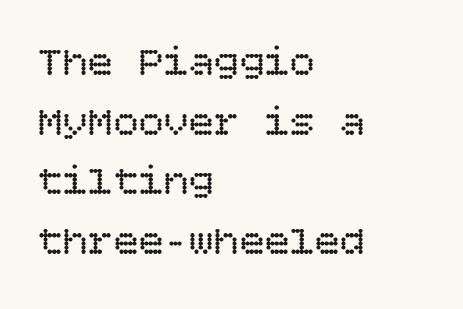
The lines in this sample share a left origin and differ only in where they stop. It's the straight-up-and-down kind of type. The rendering keeps characters at their native spacing. Think standard paragraph weight, or any step lighter than that. The space between consecutive lines is moderate. Decoration check: the copy has no underline.
